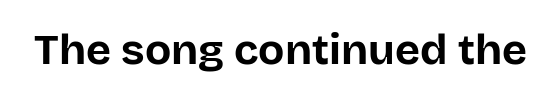
I'd describe the lettering as bold — thick and assertive. Posture: straight, roman, zero tilt. Is the letter spacing exaggerated? No — it looks like the ordinary default. These lines are rendered in a variable-pitch font. Clear beneath every line of the passage.
